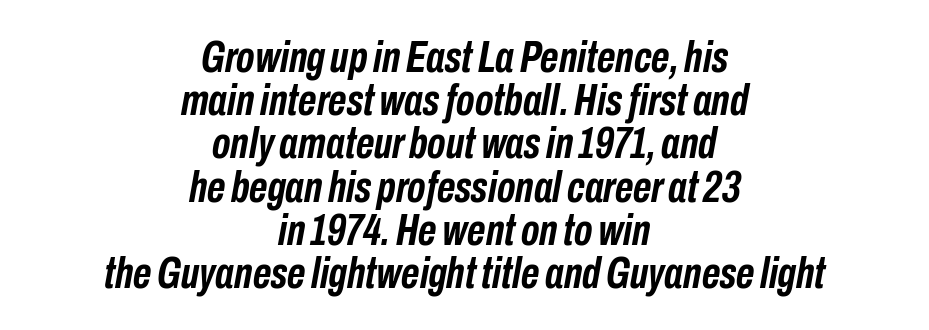
Q: Is the text bold? A: Yes.
Q: Is the text italic (slanted)? A: Yes, it leans right by about 10 degrees.
Q: Is the text underlined? A: No.
Q: How is the paragraph aligned? A: Centered.
Q: Is the spacing between letters normal or unusually wide? A: Normal.
Q: Is the spacing between lines tight, normal or loose? A: Tight.
Q: Width (condensed, normal, or wide)? A: Condensed.
Q: Stroke contrast? A: Low.
Q: x-height? A: Medium.
Q: Monospaced? A: No.
